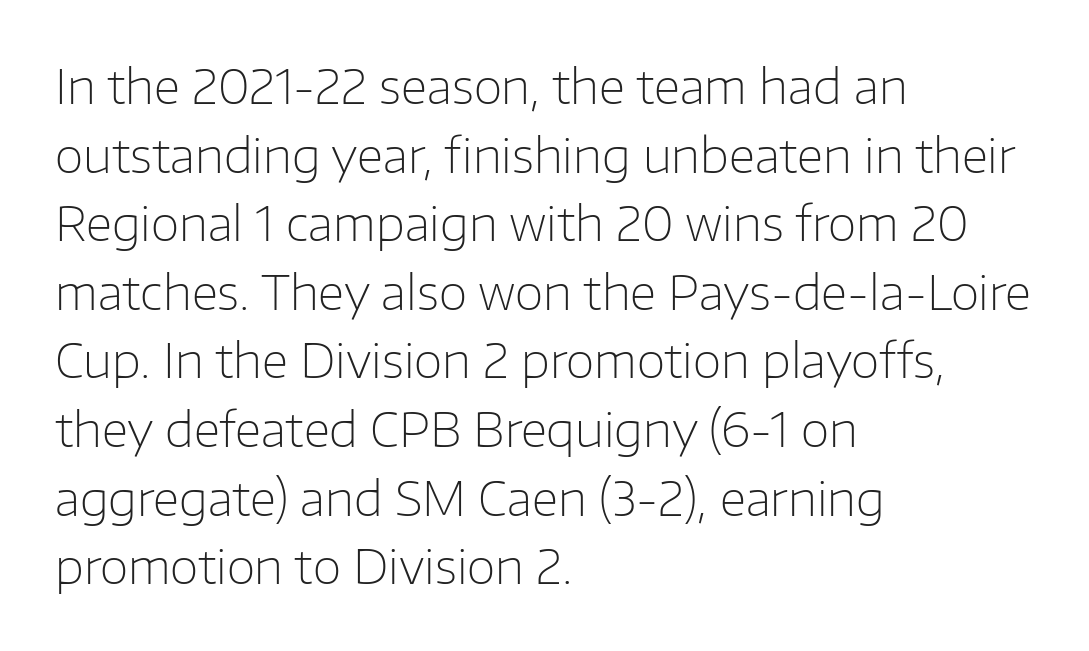
Q: Is the text bold? A: No.
Q: Is the text italic (slanted)? A: No, it is upright.
Q: Is the typeface a serif or a sans-serif typeface? A: Sans-serif.
Q: Is the text underlined? A: No.
Q: How is the paragraph aligned? A: Left-aligned.
Q: Is the spacing between letters normal or unusually wide? A: Normal.
Q: Is the spacing between lines tight, normal or loose? A: Normal.
Q: Width (condensed, normal, or wide)? A: Normal.
Q: Stroke contrast? A: Low.
Q: x-height? A: Medium.
Q: Monospaced? A: No.
